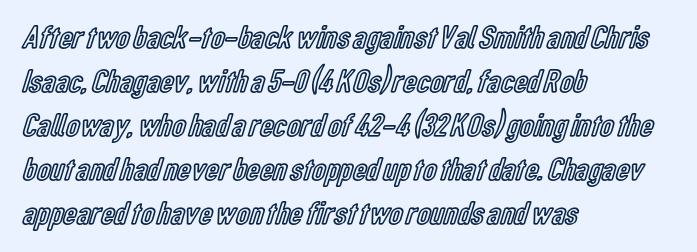
{"width": "condensed", "x_height": "medium", "monospaced": "no", "underline": "no", "align": "left", "line_spacing": "normal", "line_spacing_ratio": 1.33, "letter_spacing": "normal", "letter_spacing_em": 0.0, "glyph_px": 33}
